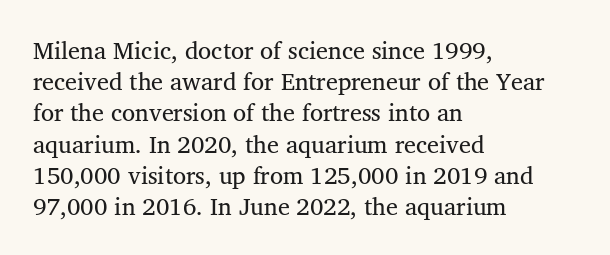
Q: Is the text bold? A: No.
Q: Is the text italic (slanted)? A: No, it is upright.
Q: Is the text underlined? A: No.
Q: How is the paragraph aligned? A: Left-aligned.
Q: Is the spacing between letters normal or unusually wide? A: Normal.
Q: Is the spacing between lines tight, normal or loose? A: Normal.
